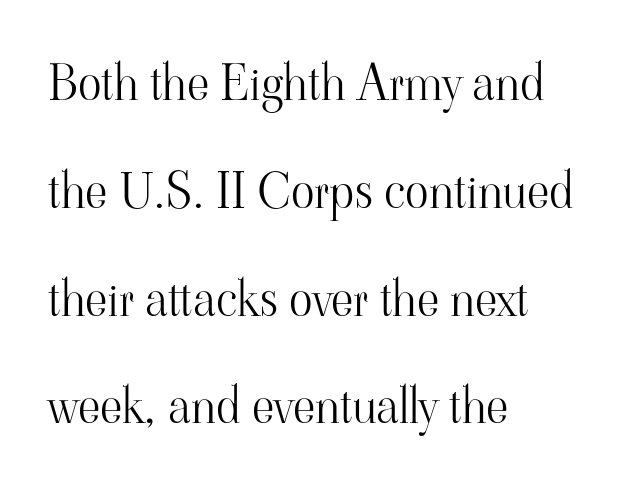
The image shows 49 px light serif type, upright; set left-aligned, loose line spacing (2.2x), normal letter spacing, not underlined; high stroke contrast and a small x-height.
